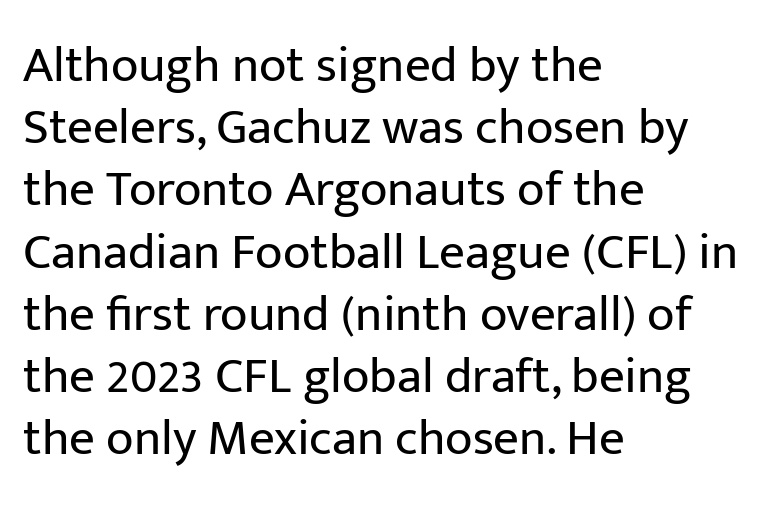
{"serif": "no", "italic": "no", "bold": "no", "weight": "regular", "width": "normal", "stroke_contrast": "low", "x_height": "medium", "monospaced": "no", "underline": "no", "align": "left", "line_spacing_ratio": 1.22, "letter_spacing": "normal", "letter_spacing_em": 0.0, "glyph_px": 51}
